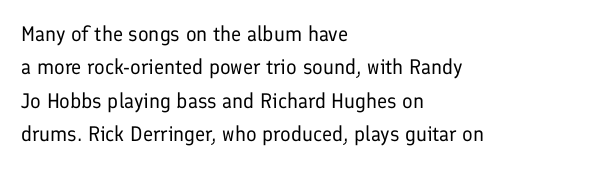
{"italic": "no", "bold": "no", "underline": "no", "align": "left", "line_spacing": "normal", "line_spacing_ratio": 1.59, "letter_spacing": "normal", "letter_spacing_em": 0.0, "glyph_px": 21}
